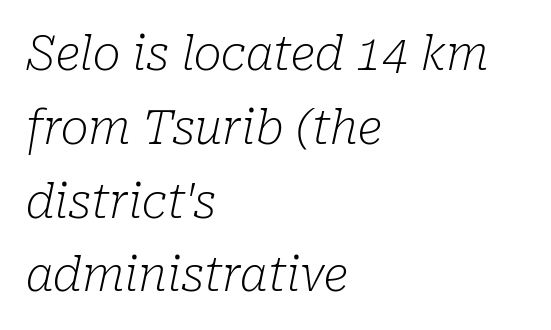
The image shows 47 px light serif type, italic (leaning right); set left-aligned, normal line spacing (1.57x), normal letter spacing, not underlined; low stroke contrast and a medium x-height.
